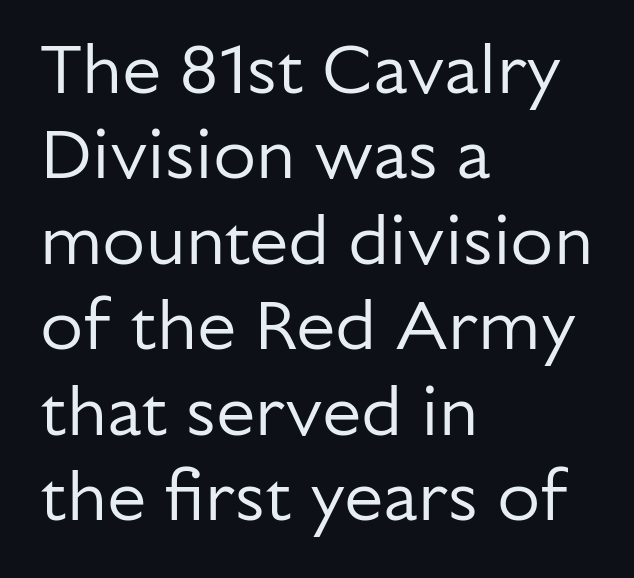
You could not count columns in this text — the font is proportionally spaced. What stands out about the letter spacing? Nothing — it is the standard amount. A classic flush-left, rag-right setting is used for this passage. Designer's note — italics off, roman on. Unmarked baselines from the first word to the last.
